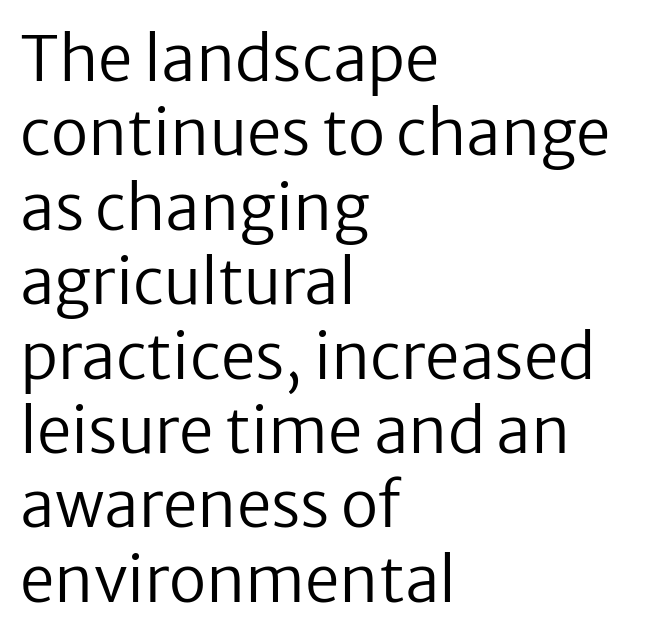
The image shows 62 px regular-weight sans-serif type, upright; set left-aligned, line spacing 1.2x, normal letter spacing, not underlined; low stroke contrast and a medium x-height.
